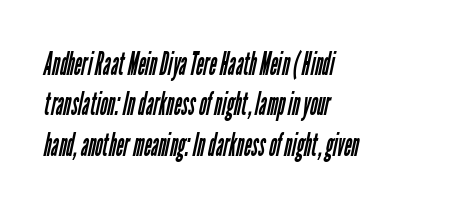
Q: Is the text bold? A: No.
Q: Is the typeface a serif or a sans-serif typeface? A: Sans-serif.
Q: Is the text underlined? A: No.
Q: How is the paragraph aligned? A: Left-aligned.
Q: Is the spacing between letters normal or unusually wide? A: Normal.
Q: Is the spacing between lines tight, normal or loose? A: Normal.
Q: Width (condensed, normal, or wide)? A: Condensed.
Q: Stroke contrast? A: Low.
Q: x-height? A: Medium.
Q: Monospaced? A: No.
